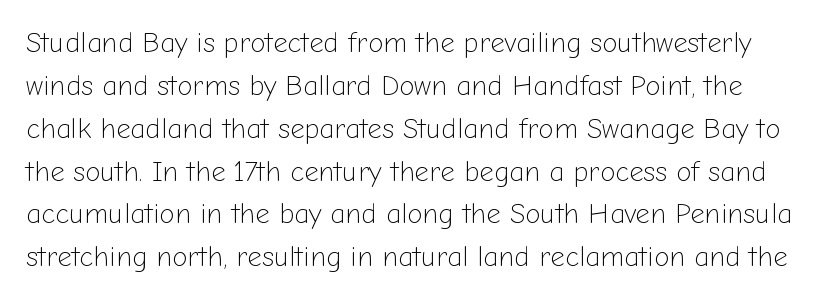
{"serif": "no", "italic": "no", "bold": "no", "weight": "light", "width": "normal", "stroke_contrast": "low", "x_height": "medium", "monospaced": "no", "underline": "no", "line_spacing": "normal", "line_spacing_ratio": 1.53, "letter_spacing": "normal", "letter_spacing_em": 0.0, "glyph_px": 28}
